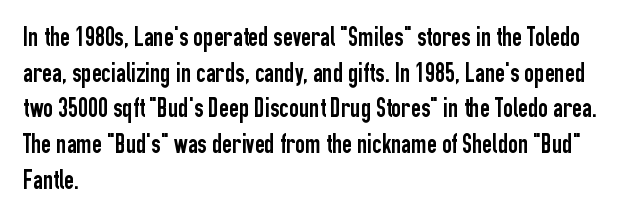
The image shows 27 px text type, upright; set left-aligned, normal line spacing (1.32x), normal letter spacing, not underlined.
